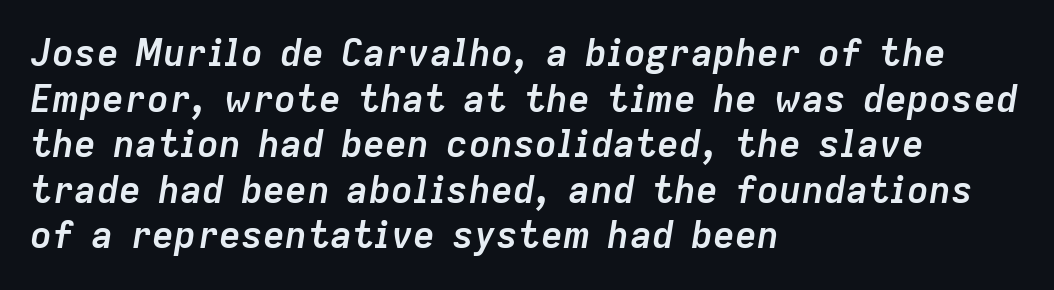
The image shows 37 px semibold type, italic (leaning right); set left-aligned, line spacing 1.23x, normal letter spacing, not underlined; low stroke contrast and a medium x-height.
